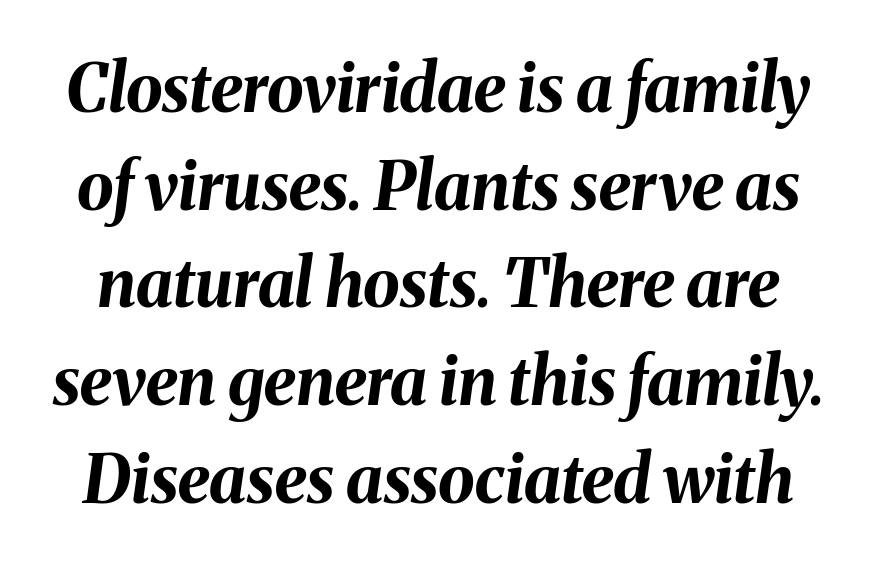
{"italic": "yes", "lean": "right", "slant_degrees": 8, "bold": "yes", "weight": "bold", "width": "normal", "stroke_contrast": "medium", "x_height": "medium", "monospaced": "no", "underline": "no", "line_spacing": "normal", "line_spacing_ratio": 1.48, "letter_spacing": "normal", "letter_spacing_em": 0.0, "glyph_px": 66}
